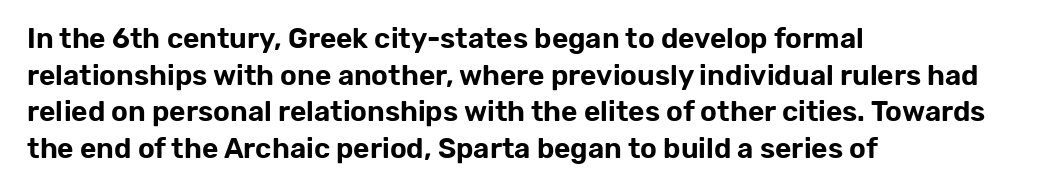
Is there any slant? The stems are plumb. Characters follow at the spacing the type designer built in. This rendering features lettering with no underline. Character widths vary here, with narrow letters taking less room than wide ones. Successive baselines arrive at the customary interval.
